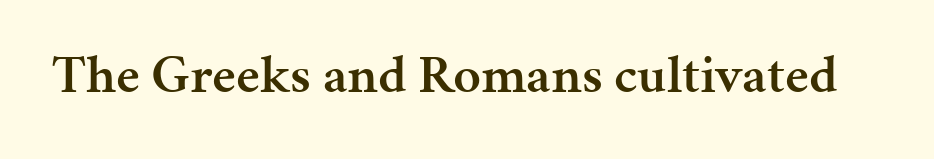
{"serif": "yes", "italic": "no", "bold": "semi", "weight": "semibold", "width": "normal", "stroke_contrast": "medium", "x_height": "medium", "monospaced": "no", "underline": "no", "letter_spacing": "normal", "letter_spacing_em": 0.0, "glyph_px": 54}
